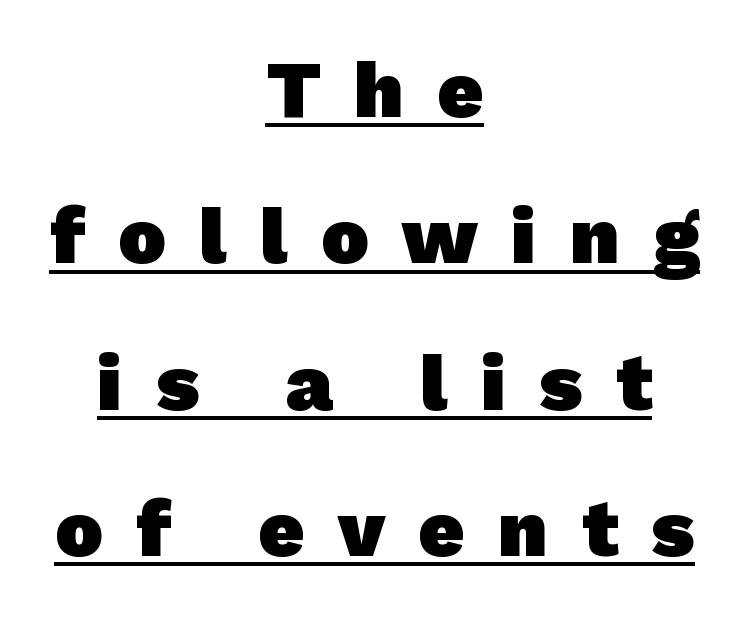
The image shows 80 px heavy sans-serif type; set centered, line spacing 1.83x, unusually wide letter spacing (+0.42 em), underlined; low stroke contrast and a medium x-height.
